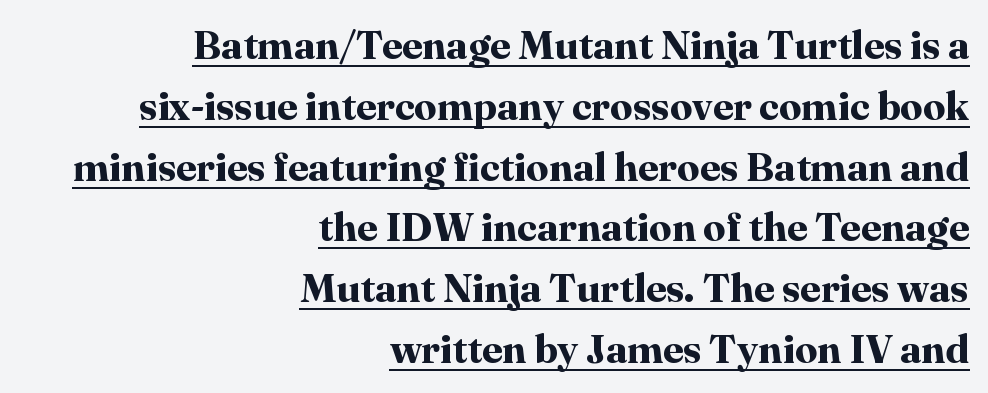
Q: Is the text bold? A: Yes.
Q: Is the text italic (slanted)? A: No, it is upright.
Q: Is the typeface a serif or a sans-serif typeface? A: Serif.
Q: Is the text underlined? A: Yes.
Q: How is the paragraph aligned? A: Right-aligned.
Q: Is the spacing between letters normal or unusually wide? A: Normal.
Q: Is the spacing between lines tight, normal or loose? A: Normal.
Q: Width (condensed, normal, or wide)? A: Normal.
Q: Stroke contrast? A: High.
Q: x-height? A: Medium.
Q: Monospaced? A: No.
